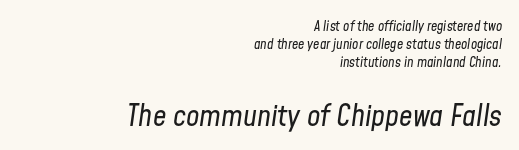
Q: Is the text bold? A: No.
Q: Is the text italic (slanted)? A: Yes, it leans right by about 8 degrees.
Q: Is the text underlined? A: No.
Q: How is the paragraph aligned? A: Right-aligned.
Q: Is the spacing between letters normal or unusually wide? A: Normal.
Q: Is the spacing between lines tight, normal or loose? A: Normal.
Q: Which block of text is set in a larger size, the first (top) or the second (bottom)? A: The second (bottom) one.
Q: Width (condensed, normal, or wide)? A: Condensed.
Q: Stroke contrast? A: Low.
Q: x-height? A: Medium.
Q: Monospaced? A: No.
